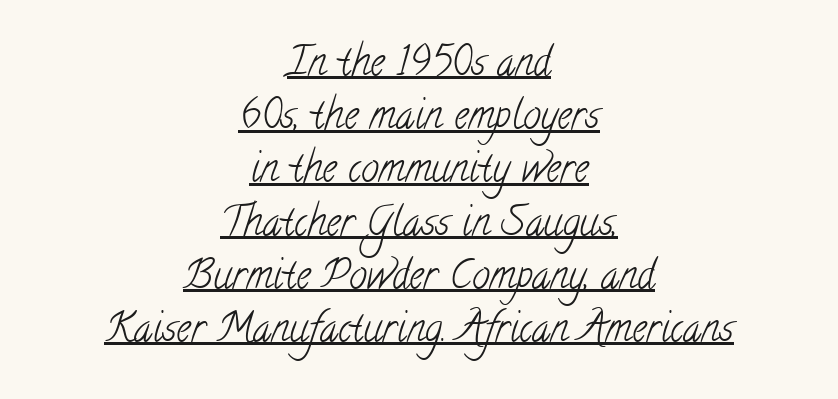
The image shows 40 px light, condensed serif type; set centered, normal line spacing (1.33x), normal letter spacing, underlined; low stroke contrast and a small x-height.
